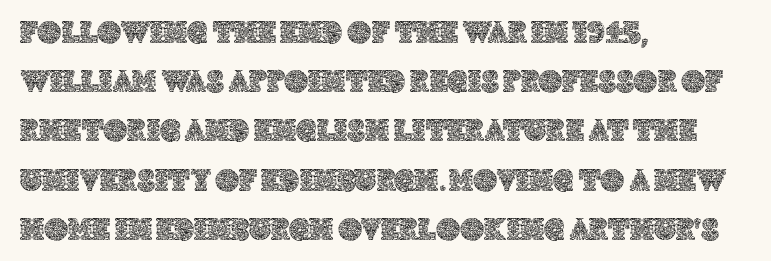
Q: Is the text italic (slanted)? A: No, it is upright.
Q: Is the text underlined? A: No.
Q: How is the paragraph aligned? A: Left-aligned.
Q: Is the spacing between letters normal or unusually wide? A: Normal.
Q: Is the spacing between lines tight, normal or loose? A: Normal.
Q: Width (condensed, normal, or wide)? A: Normal.
Q: x-height? A: Large.
Q: Monospaced? A: No.
